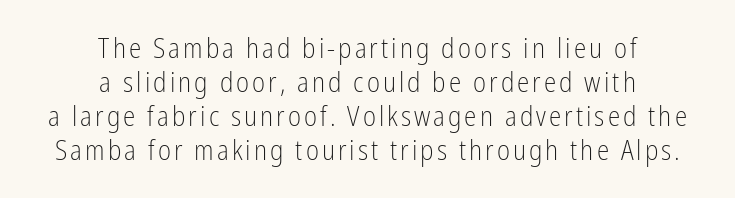
{"serif": "no", "italic": "no", "bold": "no", "weight": "light", "width": "condensed", "stroke_contrast": "low", "x_height": "medium", "monospaced": "no", "underline": "no", "align": "center", "line_spacing_ratio": 1.22, "glyph_px": 28}
